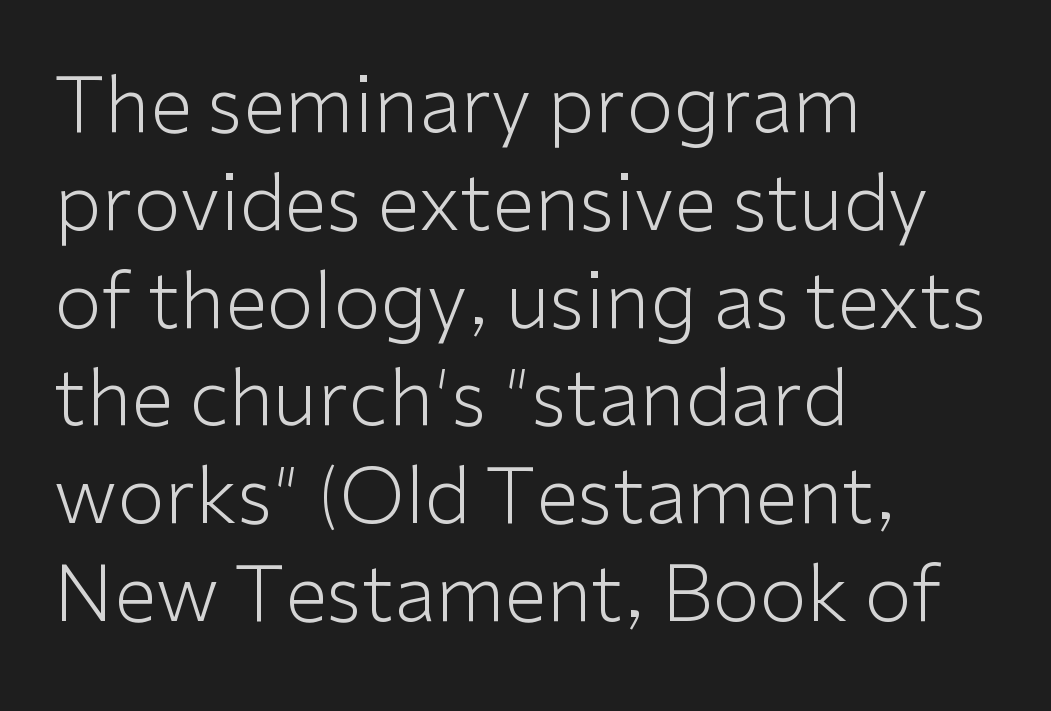
{"serif": "no", "italic": "no", "bold": "no", "weight": "light", "width": "normal", "stroke_contrast": "low", "x_height": "medium", "monospaced": "no", "underline": "no", "align": "left", "line_spacing": "normal", "line_spacing_ratio": 1.27, "letter_spacing": "normal", "letter_spacing_em": 0.0, "glyph_px": 77}
